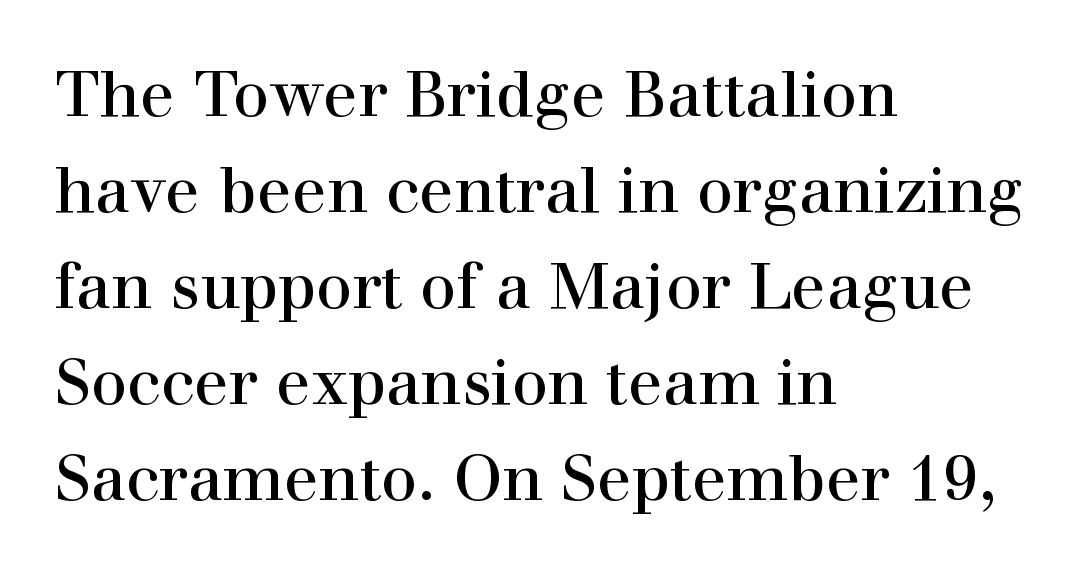
This rendering leaves character spacing at its baseline value. Letters have the restrained weight of plain body copy at most. Look at the bottom of the vertical strokes: they flare into serifs here. Spacing verdict: proportional, widths tailored to each character. Do the letters lean? They stand straight.
